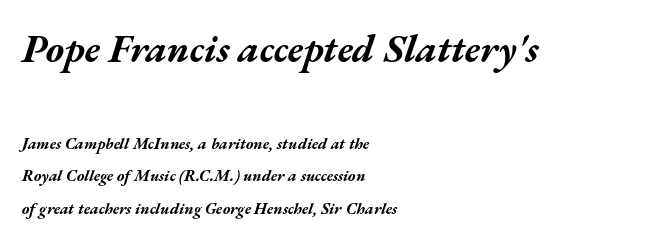
The words here are not underlined. Here the designer chose a conventional face with non-uniform glyph widths. Bold? Absolutely — the strokes are thick and heavy. Notice how the passage keeps a crisp vertical edge on the left only. Would a proofreader flag this as italicized? Yes. The leading is generous, giving the passage an open texture.
